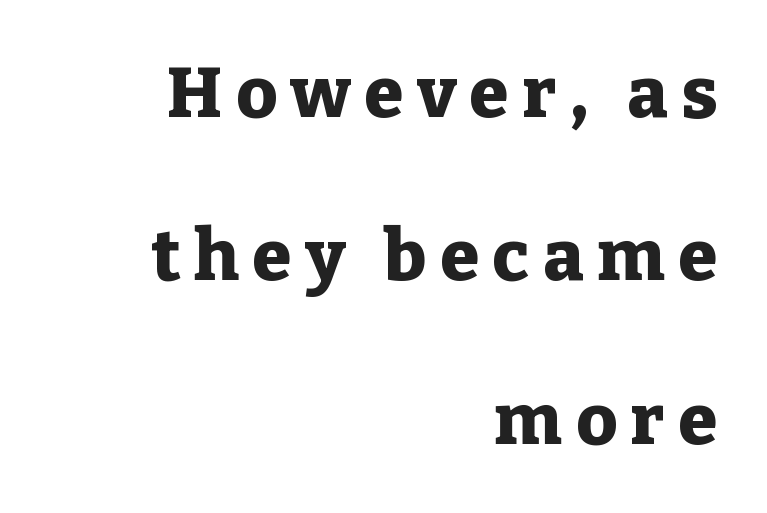
{"serif": "yes", "italic": "no", "bold": "yes", "weight": "heavy", "width": "normal", "stroke_contrast": "low", "x_height": "medium", "monospaced": "no", "underline": "no", "align": "right", "line_spacing": "loose", "line_spacing_ratio": 2.3, "glyph_px": 71}
